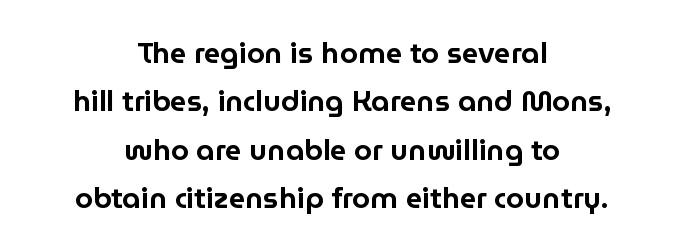
The image shows 29 px sans-serif type, upright; set centered, normal line spacing (1.67x), normal letter spacing, not underlined; low stroke contrast and a medium x-height.
